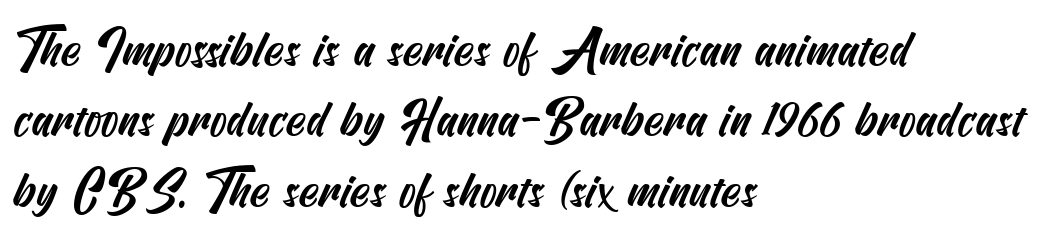
The passage shown stacks its lines at a standard gap. This is sans-serif lettering, the kind often seen on screens and signage. Line beginnings align vertically; line endings do not. Underline: absent.
